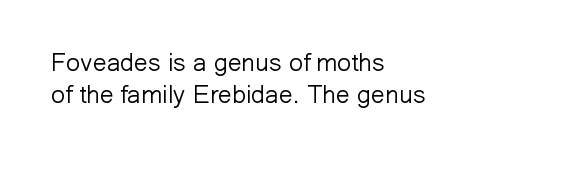
Q: Is the text bold? A: No.
Q: Is the text italic (slanted)? A: No, it is upright.
Q: Is the text underlined? A: No.
Q: How is the paragraph aligned? A: Left-aligned.
Q: Is the spacing between letters normal or unusually wide? A: Normal.
Q: Is the spacing between lines tight, normal or loose? A: Normal.
